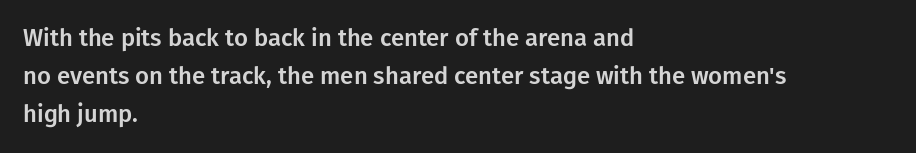
{"italic": "no", "underline": "no", "align": "left", "line_spacing": "normal", "line_spacing_ratio": 1.59, "letter_spacing": "normal", "letter_spacing_em": 0.0, "glyph_px": 24}
